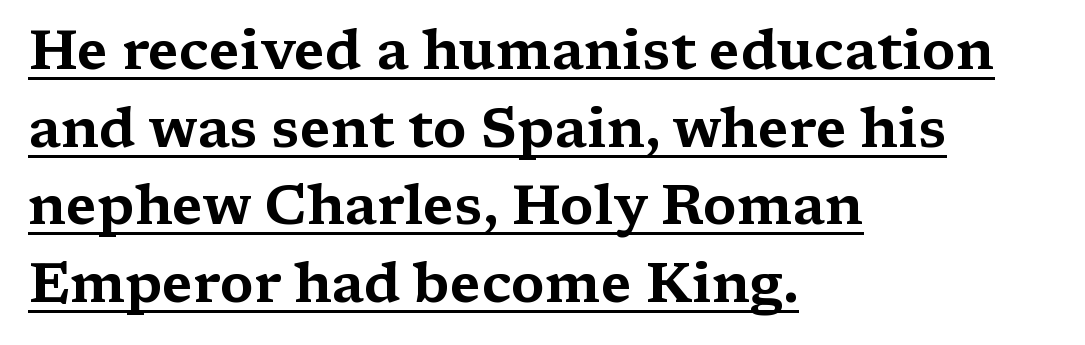
The image shows 55 px wide serif type, upright; set left-aligned, normal line spacing (1.41x), normal letter spacing, underlined; medium stroke contrast and a medium x-height.
